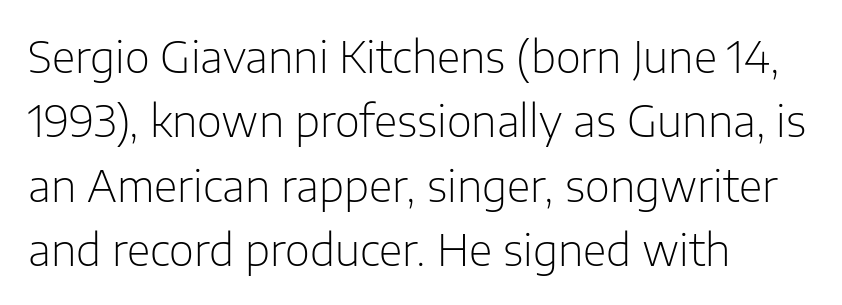
Standard letterfit; no display-style spreading of the glyphs. These lines are rendered in a variable-pitch font. No chunkiness to these letters — they're not bold. The letters stand upright; this is a roman face. Short and long lines alike share a common starting point at left.
